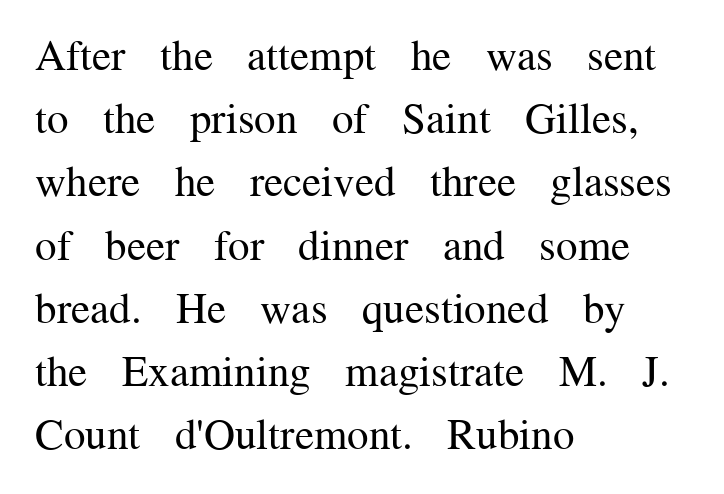
Lines of text with bare space underneath. When letters stand straight like this, we call the style roman or upright. Note: serifs present on the glyphs. The block of text has a typical density, with ordinary space between rows.
